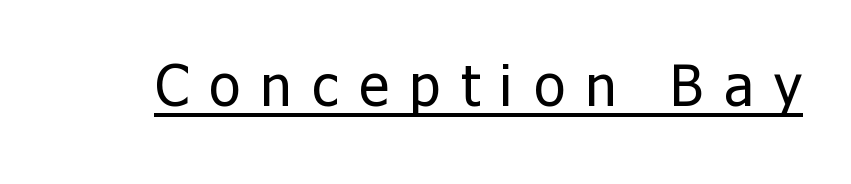
The image shows 56 px regular-weight sans-serif type, upright; set unusually wide letter spacing (+0.37 em), underlined; low stroke contrast and a medium x-height.
